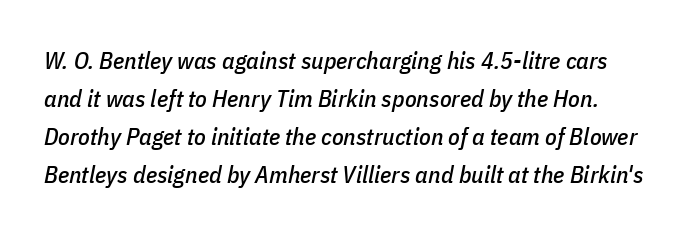
Q: Is the text italic (slanted)? A: Yes, it leans right by about 11 degrees.
Q: Is the text underlined? A: No.
Q: Is the spacing between letters normal or unusually wide? A: Normal.
Q: Is the spacing between lines tight, normal or loose? A: Normal.
